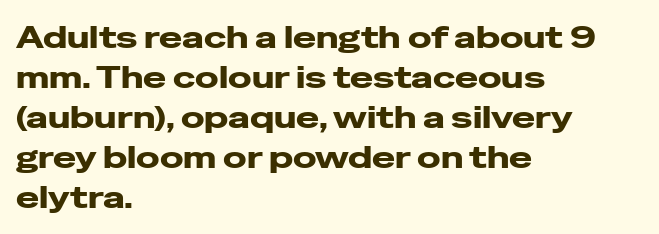
The face used here has the dense, thick strokes of a bold. The lines are quadded left. Look at the tracking — it's just the regular setting, nothing added. You could not count columns in this text — the font is proportionally spaced.
